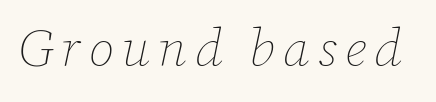
{"italic": "yes", "lean": "right", "slant_degrees": 12, "bold": "no", "weight": "thin", "width": "normal", "stroke_contrast": "low", "x_height": "medium", "monospaced": "no", "underline": "no", "glyph_px": 52}
